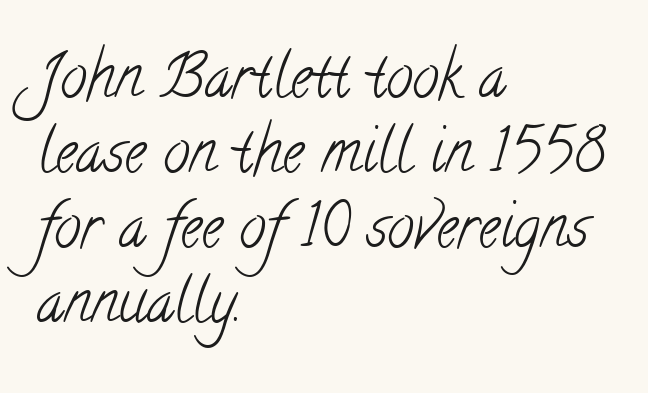
The image shows 60 px light, condensed serif type; set left-aligned, normal line spacing (1.25x), normal letter spacing, not underlined; low stroke contrast and a small x-height.
